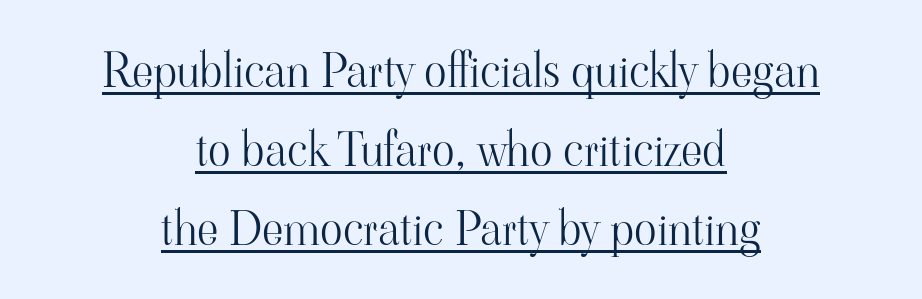
Q: Is the text bold? A: No.
Q: Is the text italic (slanted)? A: No, it is upright.
Q: Is the typeface a serif or a sans-serif typeface? A: Serif.
Q: Is the text underlined? A: Yes.
Q: How is the paragraph aligned? A: Centered.
Q: Is the spacing between letters normal or unusually wide? A: Normal.
Q: Is the spacing between lines tight, normal or loose? A: Normal.
Q: Width (condensed, normal, or wide)? A: Normal.
Q: Stroke contrast? A: High.
Q: x-height? A: Small.
Q: Monospaced? A: No.
